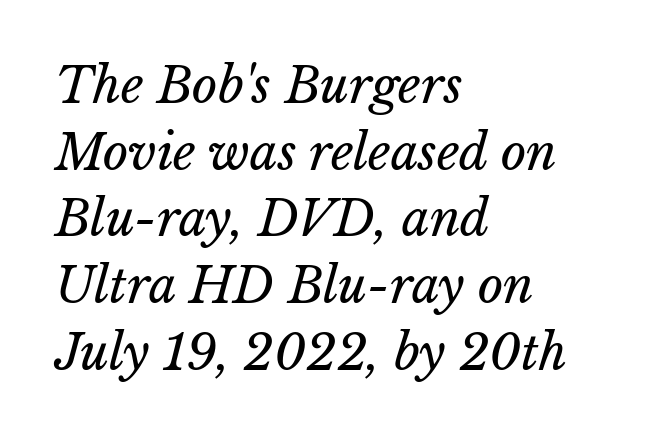
The image shows 49 px regular-weight type; set left-aligned, normal line spacing (1.36x), normal letter spacing, not underlined; low stroke contrast and a medium x-height.
